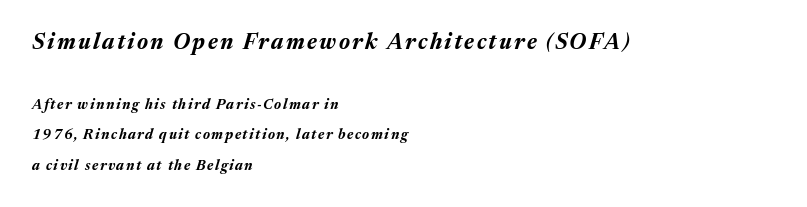
{"italic": "yes", "lean": "right", "slant_degrees": 17, "bold": "yes", "underline": "no", "align": "left", "line_spacing": "loose", "line_spacing_ratio": 2.19, "larger_block": "first", "size_ratio": 1.57, "glyph_px": 22}
